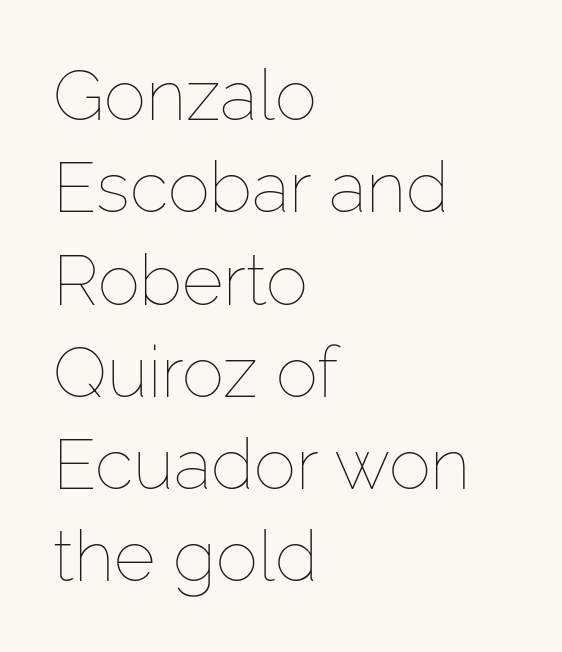
{"italic": "no", "bold": "no", "weight": "thin", "width": "normal", "stroke_contrast": "low", "x_height": "medium", "monospaced": "no", "underline": "no", "align": "left", "line_spacing": "normal", "line_spacing_ratio": 1.3, "letter_spacing": "normal", "letter_spacing_em": 0.0, "glyph_px": 71}
